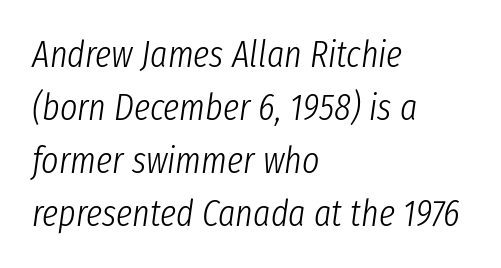
{"italic": "yes", "lean": "right", "slant_degrees": 8, "bold": "no", "weight": "light", "width": "condensed", "stroke_contrast": "low", "x_height": "medium", "monospaced": "no", "underline": "no", "align": "left", "line_spacing": "normal", "line_spacing_ratio": 1.43, "letter_spacing": "normal", "letter_spacing_em": 0.0, "glyph_px": 37}
